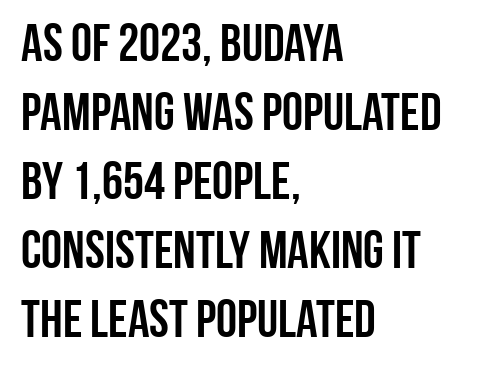
The image shows 53 px condensed sans-serif type, upright; set left-aligned, normal line spacing (1.3x), normal letter spacing, not underlined; low stroke contrast and a large x-height.
